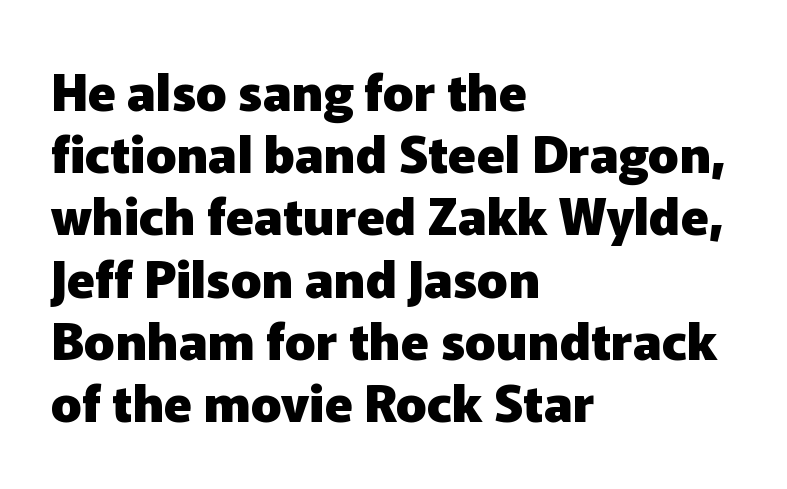
A full-strength bold gives these letters their thick strokes. Inter-character spacing is left at the font's built-in metrics. The face used here is proportionally spaced, like ordinary book or web type. Underline: absent. This is roman type, the default non-slanted kind. A sans-serif font was chosen for this passage.
